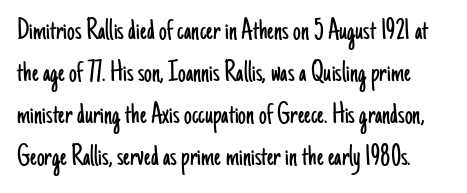
{"serif": "no", "italic": "no", "bold": "no", "weight": "light", "width": "condensed", "stroke_contrast": "low", "x_height": "small", "monospaced": "no", "underline": "no", "line_spacing": "normal", "line_spacing_ratio": 1.36, "letter_spacing": "normal", "letter_spacing_em": 0.0, "glyph_px": 31}
